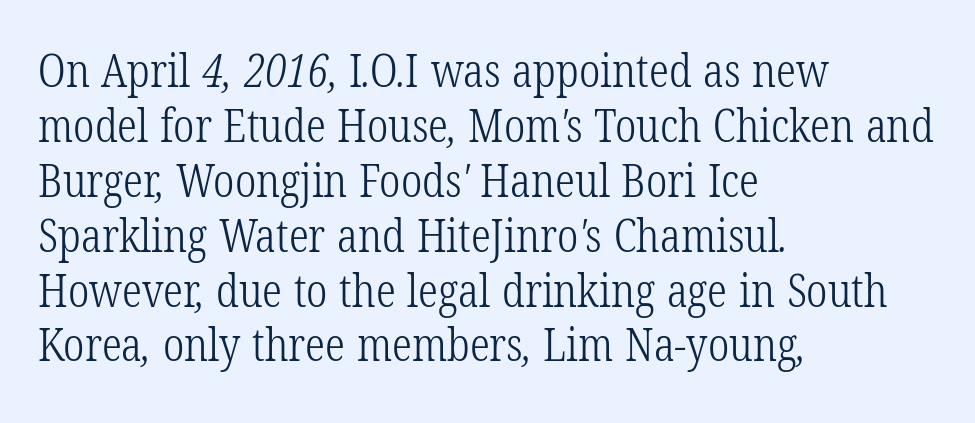
{"serif": "yes", "bold": "no", "weight": "light", "width": "condensed", "stroke_contrast": "low", "x_height": "medium", "monospaced": "no", "underline": "no", "align": "left", "line_spacing_ratio": 1.22, "letter_spacing": "normal", "letter_spacing_em": 0.0, "glyph_px": 45}
